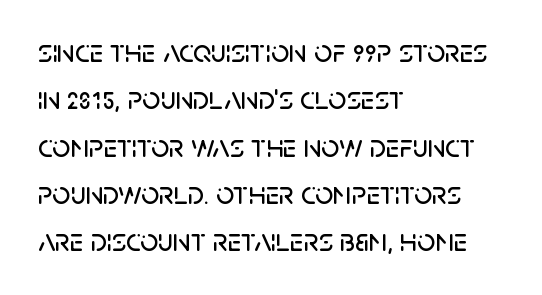
The image shows 32 px sans-serif type, upright; set left-aligned, normal line spacing (1.48x), normal letter spacing, not underlined; low stroke contrast and a large x-height.
